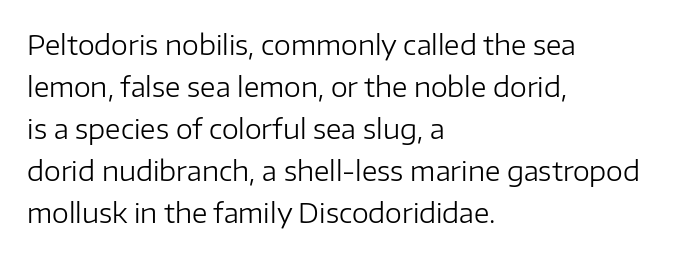
{"italic": "no", "bold": "no", "underline": "no", "align": "left", "line_spacing": "normal", "line_spacing_ratio": 1.56, "letter_spacing": "normal", "letter_spacing_em": 0.0, "glyph_px": 27}
